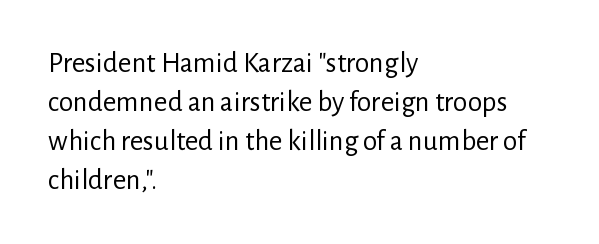
The lettering holds an erect, upright posture throughout. The letterforms sit at book weight or below. The text was rendered using a sans face with plain stroke endings. Underlining? Definitely not there. Vertical spacing — default.
